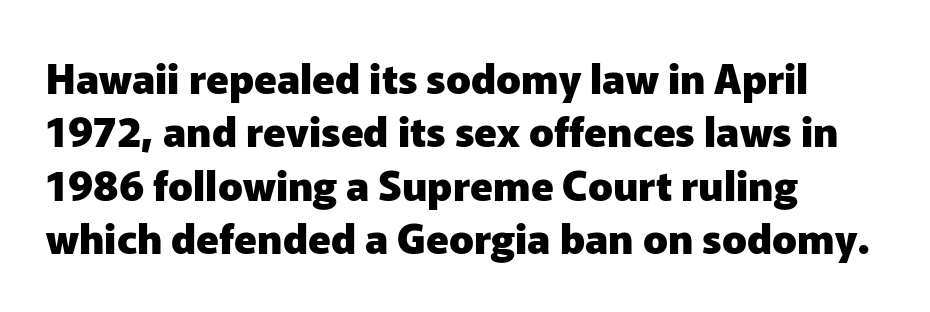
The image shows 41 px heavy sans-serif type, upright; set left-aligned, normal line spacing (1.3x), normal letter spacing, not underlined; low stroke contrast and a medium x-height.
